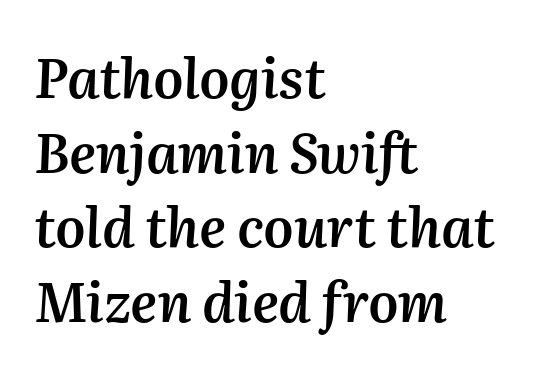
{"italic": "yes", "lean": "right", "slant_degrees": 2, "bold": "semi", "weight": "semibold", "width": "normal", "stroke_contrast": "medium", "x_height": "medium", "monospaced": "no", "underline": "no", "align": "left", "line_spacing": "normal", "line_spacing_ratio": 1.38, "letter_spacing": "normal", "letter_spacing_em": 0.0, "glyph_px": 54}
